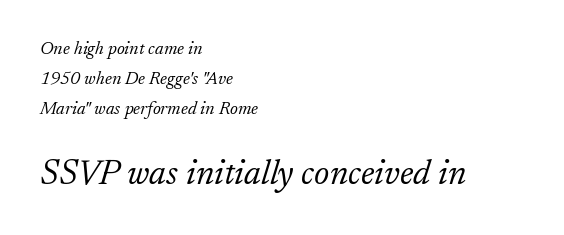
The rendering uses natural spacing where letterforms have individual widths. Notice how the stems are inclined rather than vertical — that's the hallmark of italics. Words appear dense and cohesive because spacing is normal. No chunkiness to these letters — they're not bold.
